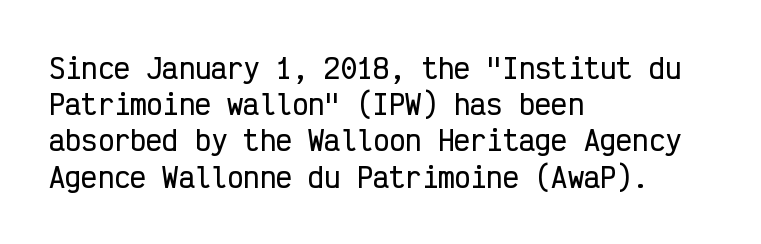
A normal amount of white space separates one row of letters from the next. Rendered with straight, roman letterforms. Rule under the text: the space is simply empty. Glyph-to-glyph distance matches everyday printed text. Horizontal alignment here is leftward, the default for most running prose.
